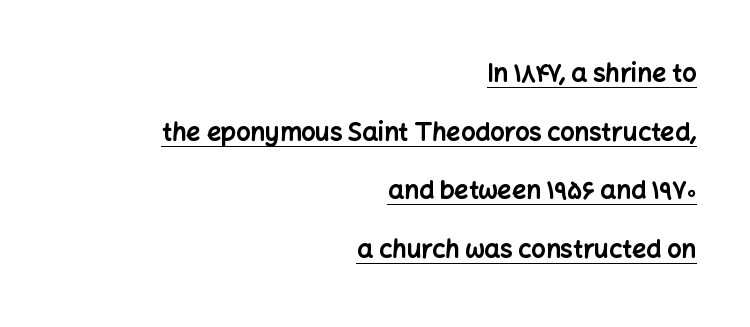
The image shows 25 px bold type, upright; set right-aligned, loose line spacing (2.35x), normal letter spacing, underlined.
